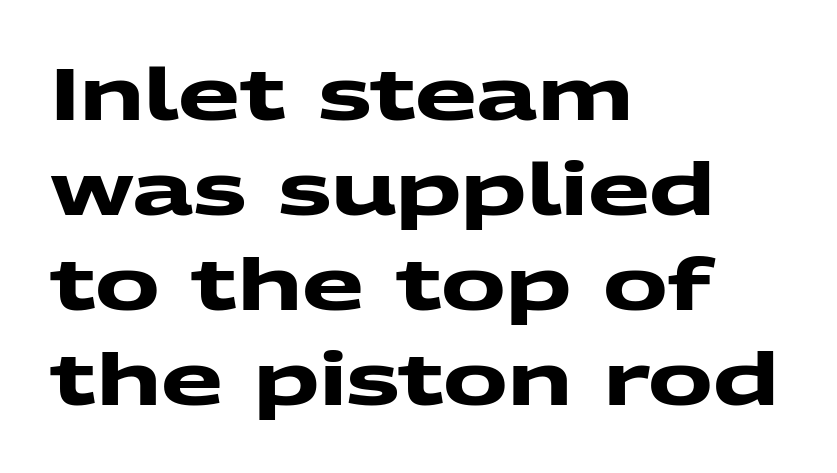
Q: Is the text bold? A: Yes.
Q: Is the typeface a serif or a sans-serif typeface? A: Sans-serif.
Q: Is the text underlined? A: No.
Q: How is the paragraph aligned? A: Left-aligned.
Q: Is the spacing between letters normal or unusually wide? A: Normal.
Q: Is the spacing between lines tight, normal or loose? A: Normal.
Q: Width (condensed, normal, or wide)? A: Wide.
Q: Stroke contrast? A: Medium.
Q: x-height? A: Medium.
Q: Monospaced? A: No.
